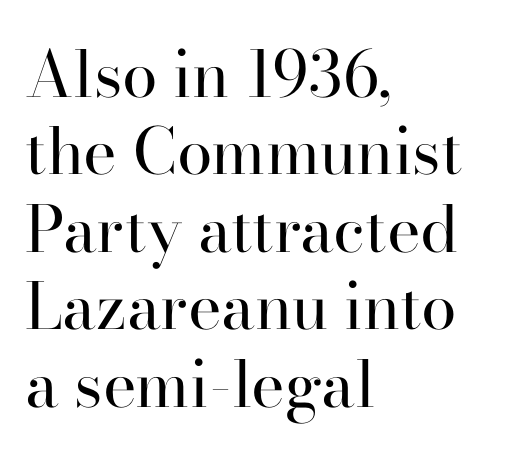
Q: Is the text bold? A: No.
Q: Is the text italic (slanted)? A: No, it is upright.
Q: Is the typeface a serif or a sans-serif typeface? A: Serif.
Q: Is the text underlined? A: No.
Q: How is the paragraph aligned? A: Left-aligned.
Q: Is the spacing between letters normal or unusually wide? A: Normal.
Q: Width (condensed, normal, or wide)? A: Normal.
Q: Stroke contrast? A: High.
Q: x-height? A: Small.
Q: Monospaced? A: No.
